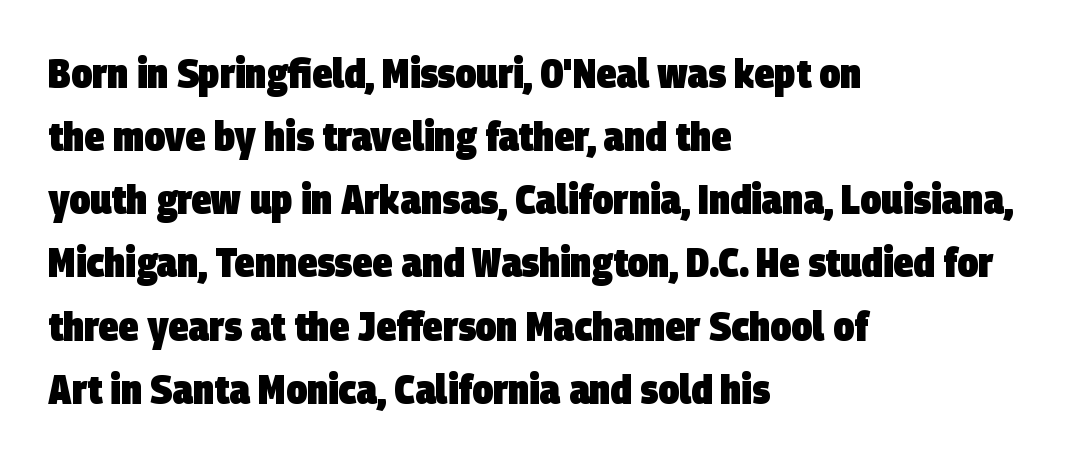
The glyphs have the mass of a bold cut. No word sits above an underline. The paragraph has a hard left edge and a soft right edge. Note the varied advance widths — an 'i' is clearly narrower than an 'm'.
